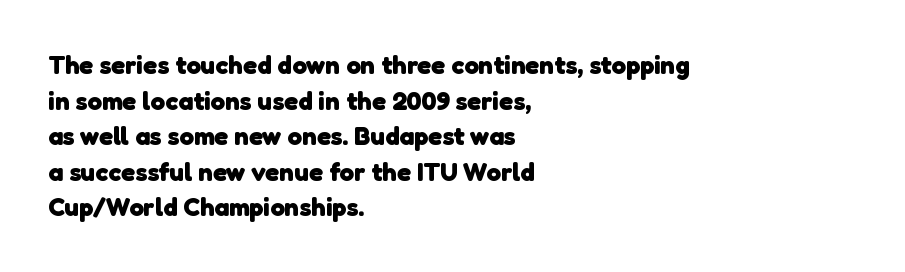
Q: Is the text bold? A: Yes.
Q: Is the text underlined? A: No.
Q: How is the paragraph aligned? A: Left-aligned.
Q: Is the spacing between letters normal or unusually wide? A: Normal.
Q: Is the spacing between lines tight, normal or loose? A: Normal.
